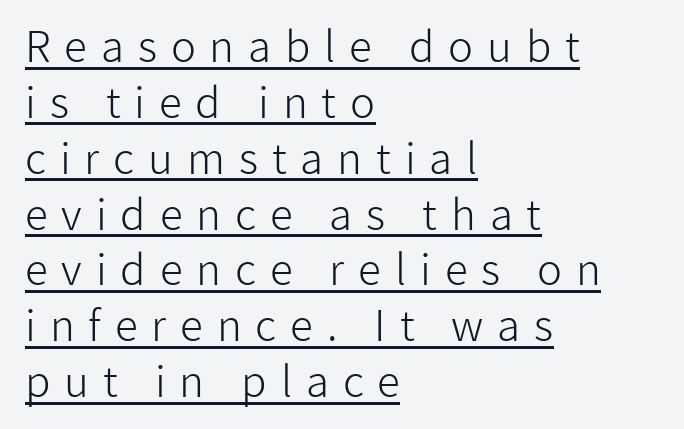
The image shows 42 px light sans-serif type, upright; set left-aligned, normal line spacing (1.33x), unusually wide letter spacing (+0.33 em), underlined; low stroke contrast and a medium x-height.
